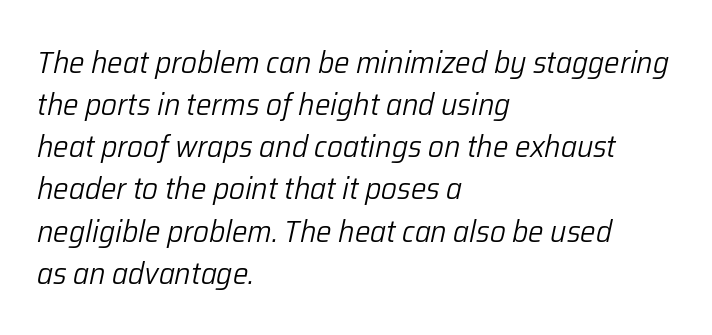
The image shows 31 px light type, italic (leaning right); set left-aligned, normal line spacing (1.36x), normal letter spacing, not underlined; low stroke contrast and a medium x-height.
